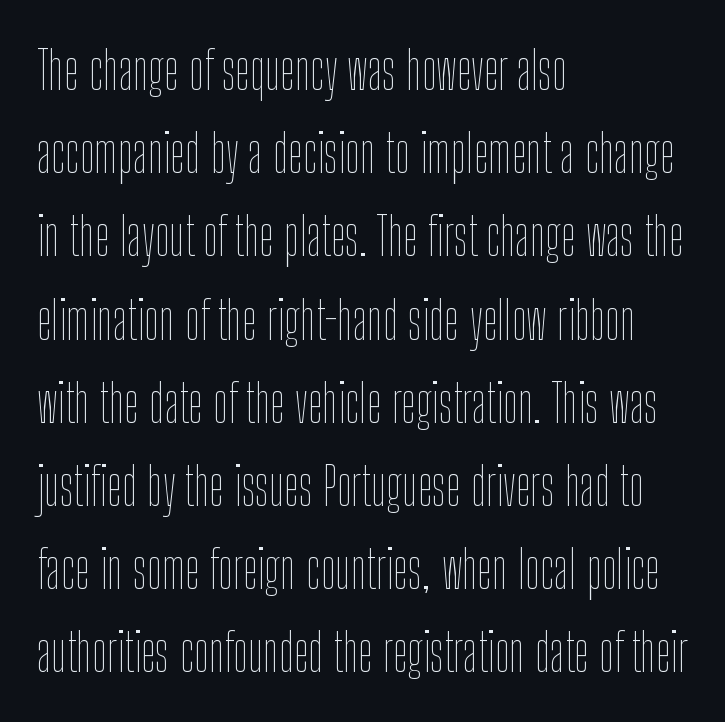
{"italic": "no", "bold": "no", "weight": "thin", "width": "condensed", "stroke_contrast": "low", "x_height": "medium", "monospaced": "no", "underline": "no", "align": "left", "line_spacing": "normal", "line_spacing_ratio": 1.57, "letter_spacing": "normal", "letter_spacing_em": 0.0, "glyph_px": 53}
